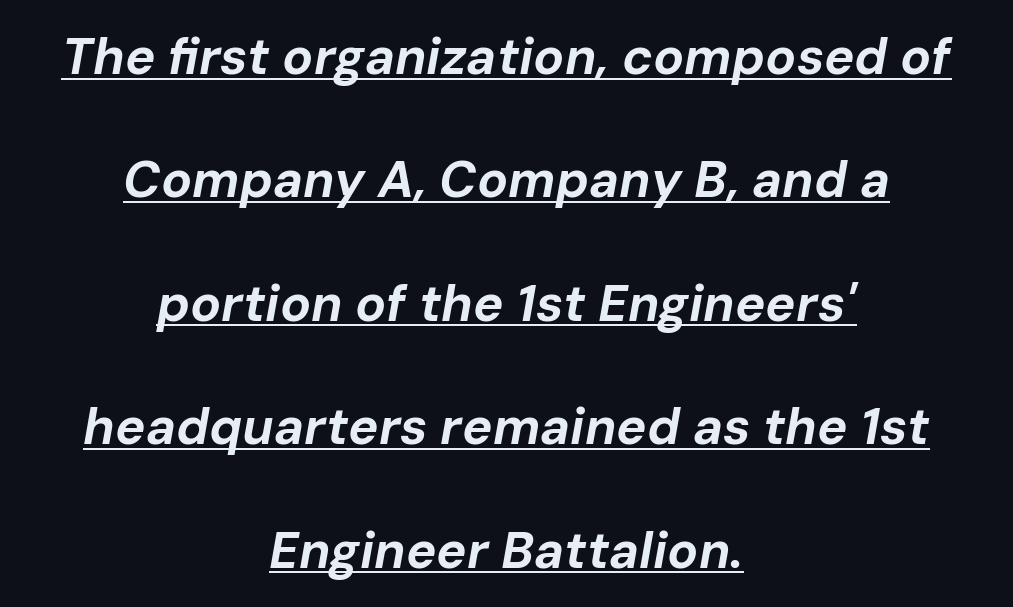
The passage shown is typed in a proportional face where columns would drift. Compared with an ordinary text face, these strokes are far heavier — a full bold. Loosely led — the rows are spread out. Typeset on center — no edge is straight. A baseline rule has been typeset under these characters. This rendering leaves character spacing at its baseline value.
